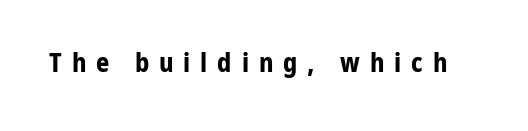
{"italic": "no", "bold": "yes", "underline": "no", "letter_spacing": "wide", "letter_spacing_em": 0.38, "glyph_px": 26}
